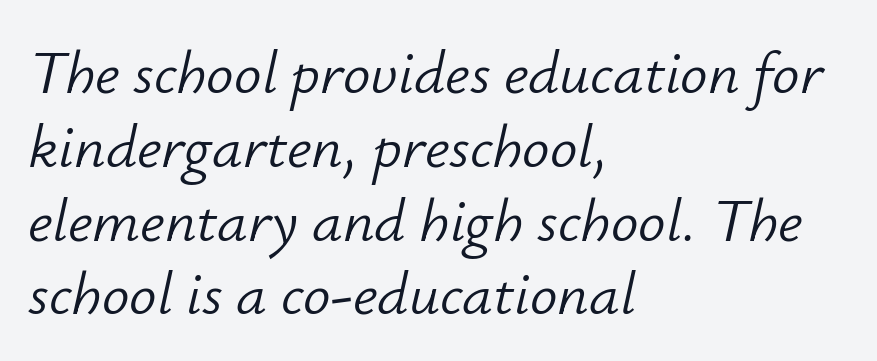
{"italic": "yes", "lean": "right", "slant_degrees": 12, "bold": "no", "weight": "light", "width": "normal", "stroke_contrast": "low", "x_height": "small", "monospaced": "no", "underline": "no", "align": "left", "line_spacing_ratio": 1.21, "letter_spacing": "normal", "letter_spacing_em": 0.0, "glyph_px": 61}
